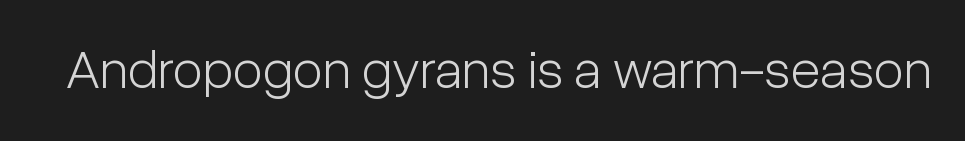
Q: Is the text bold? A: No.
Q: Is the text italic (slanted)? A: No, it is upright.
Q: Is the typeface a serif or a sans-serif typeface? A: Sans-serif.
Q: Is the text underlined? A: No.
Q: Is the spacing between letters normal or unusually wide? A: Normal.
Q: Width (condensed, normal, or wide)? A: Condensed.
Q: Stroke contrast? A: Low.
Q: x-height? A: Medium.
Q: Monospaced? A: No.
